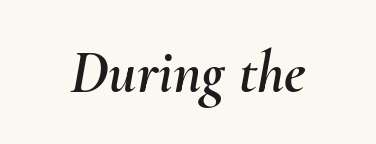
{"italic": "yes", "lean": "right", "slant_degrees": 10, "width": "normal", "stroke_contrast": "medium", "x_height": "small", "monospaced": "no", "underline": "no", "letter_spacing": "normal", "letter_spacing_em": 0.0, "glyph_px": 60}
